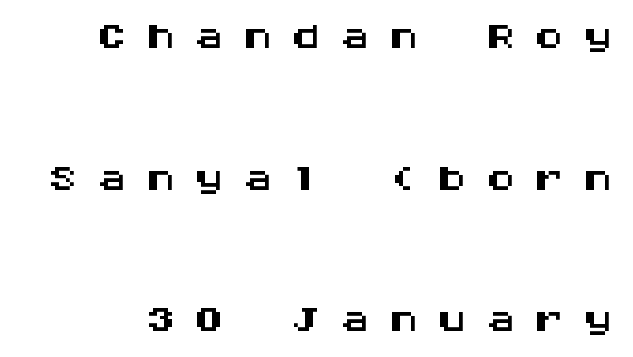
Rendered with straight, roman letterforms. Unmarked baselines from the first word to the last. Do the characters align in a grid? Yes, the font is monospaced. The horizontal fit of the characters is loose and conspicuously gappy. The passage shown stacks its lines with a broad gap. The letters carry no serifs — their stems end cleanly without finishing strokes.
